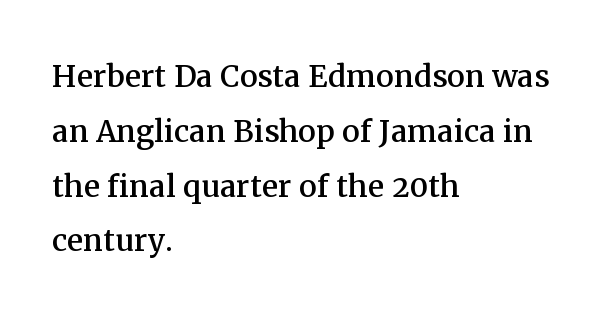
The image shows 40 px serif type, upright; set left-aligned, normal line spacing (1.37x), normal letter spacing, not underlined; medium stroke contrast and a medium x-height.
